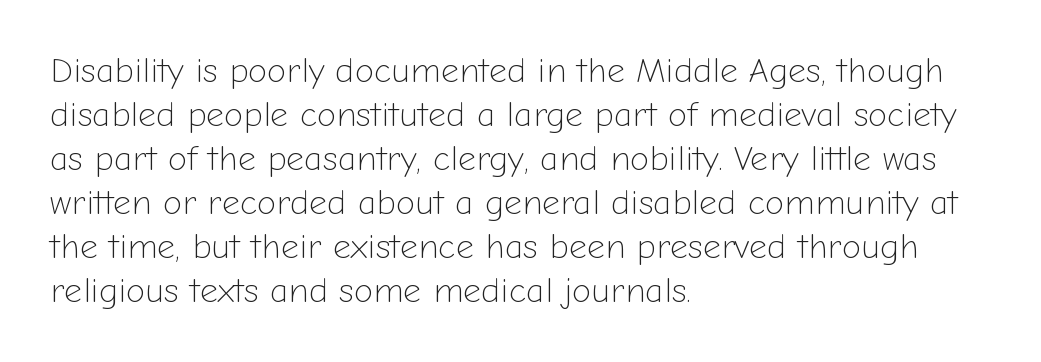
{"serif": "no", "italic": "no", "bold": "no", "weight": "light", "width": "normal", "stroke_contrast": "low", "x_height": "medium", "monospaced": "no", "underline": "no", "align": "left", "line_spacing": "normal", "line_spacing_ratio": 1.26, "letter_spacing": "normal", "letter_spacing_em": 0.0, "glyph_px": 35}
